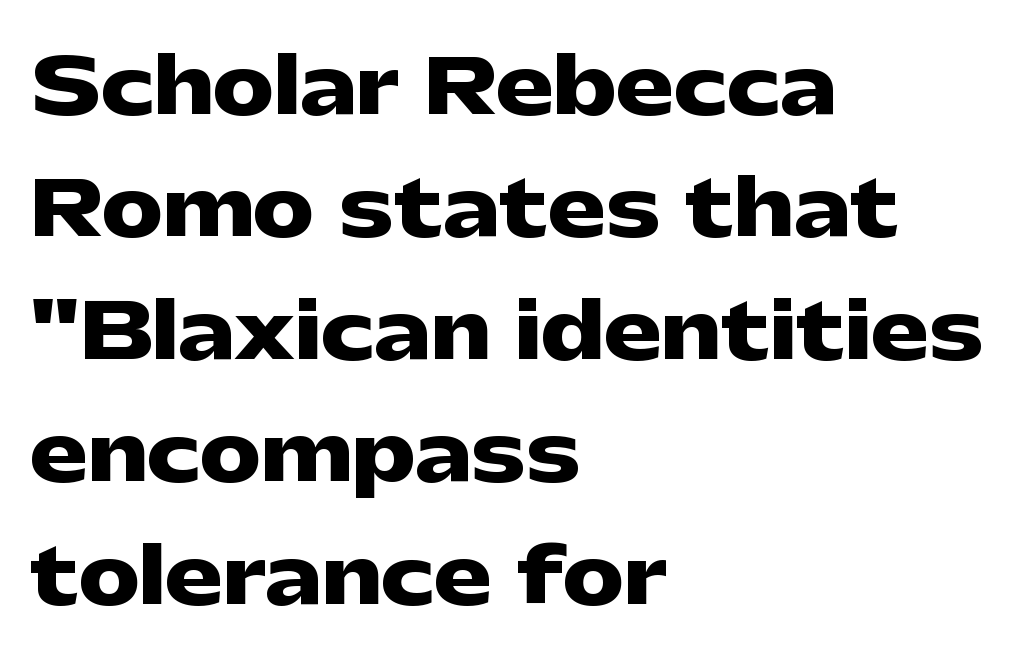
Tall strokes in this sample are plumb rather than angled. The face used here is proportionally spaced, like ordinary book or web type. Where is the straight margin? On the left. Each row of text sits above clean, open space. The face used here is rendered with its standard letterfit.
